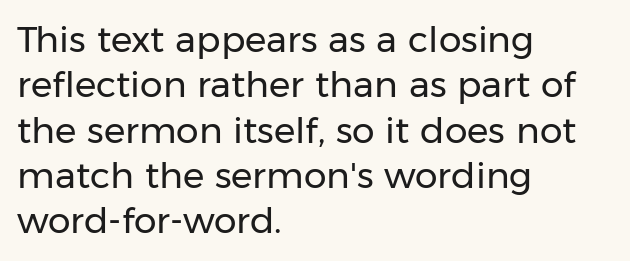
Does the type have serifs? No, each stem ends abruptly. Characters remain perfectly vertical along every line. Words appear dense and cohesive because spacing is normal. Think of a printed novel: that variable character pitch is what you see here. Leading: standard. Words float on clear page, feet unadorned.
